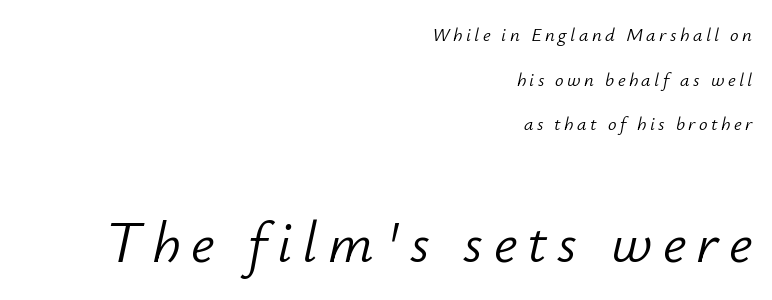
Q: Is the text bold? A: No.
Q: Is the text italic (slanted)? A: Yes, it leans right by about 12 degrees.
Q: Is the text underlined? A: No.
Q: How is the paragraph aligned? A: Right-aligned.
Q: Is the spacing between lines tight, normal or loose? A: Loose.
Q: Which block of text is set in a larger size, the first (top) or the second (bottom)? A: The second (bottom) one.
Q: Width (condensed, normal, or wide)? A: Normal.
Q: Stroke contrast? A: Low.
Q: x-height? A: Small.
Q: Monospaced? A: No.
